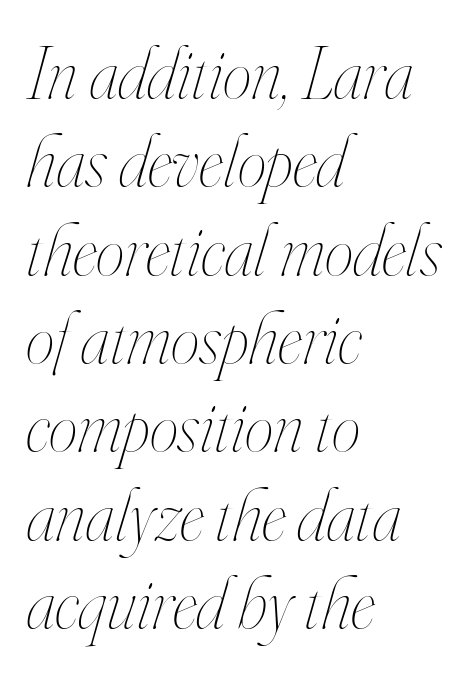
Q: Is the text bold? A: No.
Q: Is the text italic (slanted)? A: Yes, it leans right by about 16 degrees.
Q: Is the text underlined? A: No.
Q: How is the paragraph aligned? A: Left-aligned.
Q: Is the spacing between letters normal or unusually wide? A: Normal.
Q: Width (condensed, normal, or wide)? A: Condensed.
Q: Stroke contrast? A: High.
Q: x-height? A: Small.
Q: Monospaced? A: No.
